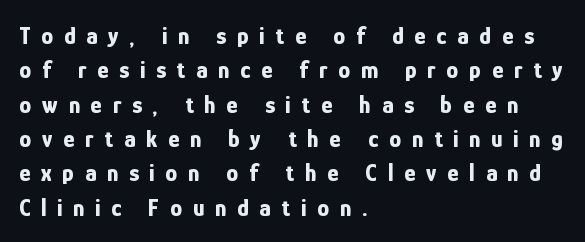
Q: Is the text bold? A: Yes.
Q: Is the text italic (slanted)? A: No, it is upright.
Q: Is the text underlined? A: No.
Q: How is the paragraph aligned? A: Left-aligned.
Q: Is the spacing between letters normal or unusually wide? A: Unusually wide.
Q: Is the spacing between lines tight, normal or loose? A: Normal.
